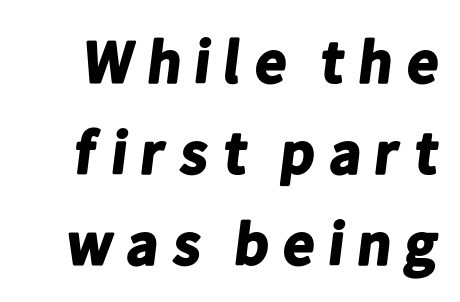
Unlike a traditional serif, this face leaves its strokes unadorned. A dark, heavy texture on the line: the type is bold. The string is rendered with underlining switched off. This sample has the flowing, uneven cadence of proportional lettering. Each new line begins a customary step beneath the previous one.
